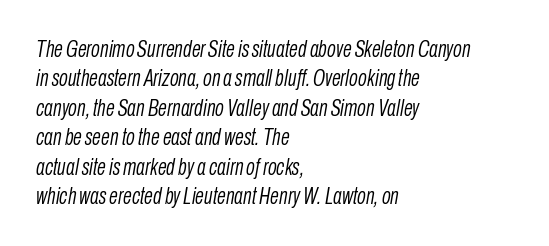
The image shows 23 px text type, italic (leaning right); set left-aligned, normal line spacing (1.28x), normal letter spacing, not underlined.
